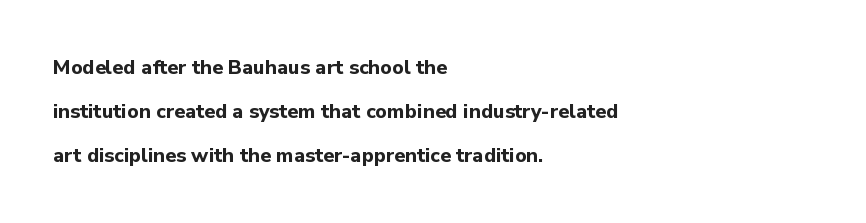
Q: Is the text bold? A: Yes.
Q: Is the text italic (slanted)? A: No, it is upright.
Q: Is the text underlined? A: No.
Q: How is the paragraph aligned? A: Left-aligned.
Q: Is the spacing between letters normal or unusually wide? A: Normal.
Q: Is the spacing between lines tight, normal or loose? A: Loose.
